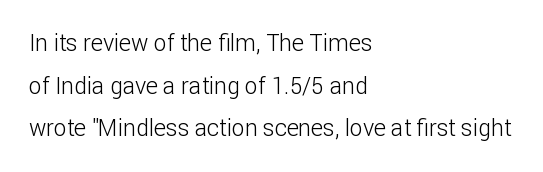
Q: Is the text bold? A: No.
Q: Is the text italic (slanted)? A: No, it is upright.
Q: Is the text underlined? A: No.
Q: How is the paragraph aligned? A: Left-aligned.
Q: Is the spacing between letters normal or unusually wide? A: Normal.
